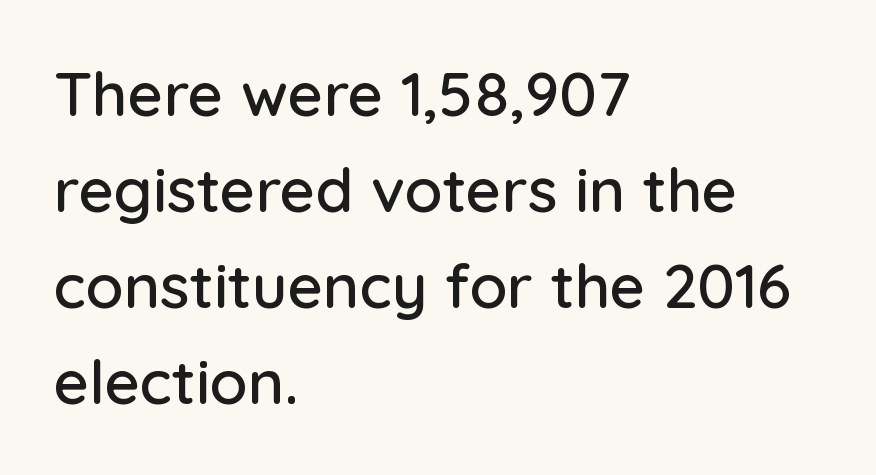
Q: Is the text italic (slanted)? A: No, it is upright.
Q: Is the typeface a serif or a sans-serif typeface? A: Sans-serif.
Q: Is the text underlined? A: No.
Q: How is the paragraph aligned? A: Left-aligned.
Q: Is the spacing between letters normal or unusually wide? A: Normal.
Q: Is the spacing between lines tight, normal or loose? A: Normal.
Q: Width (condensed, normal, or wide)? A: Normal.
Q: Stroke contrast? A: Low.
Q: x-height? A: Medium.
Q: Monospaced? A: No.
